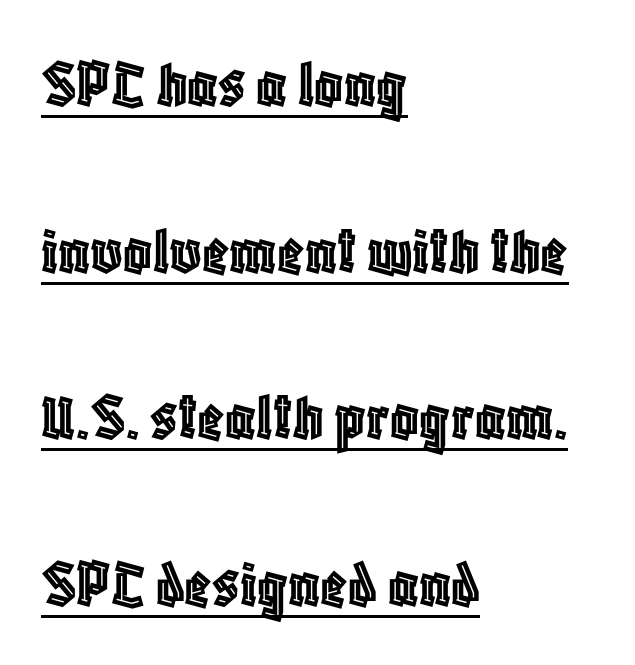
Q: Is the text italic (slanted)? A: No, it is upright.
Q: Is the text underlined? A: Yes.
Q: How is the paragraph aligned? A: Left-aligned.
Q: Is the spacing between letters normal or unusually wide? A: Normal.
Q: Is the spacing between lines tight, normal or loose? A: Loose.
Q: Width (condensed, normal, or wide)? A: Condensed.
Q: x-height? A: Large.
Q: Monospaced? A: No.
